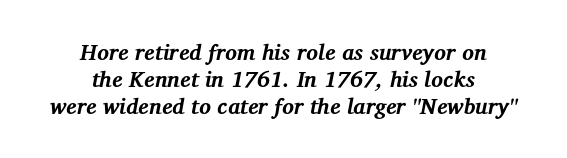
{"italic": "yes", "lean": "right", "slant_degrees": 12, "bold": "yes", "underline": "no", "align": "center", "line_spacing_ratio": 1.22, "letter_spacing": "normal", "letter_spacing_em": 0.0, "glyph_px": 22}
